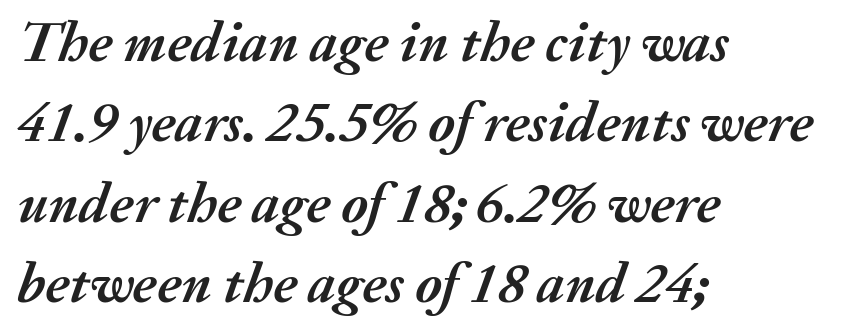
You could call the tracking neutral — neither tight nor loose. Where is the straight margin? On the left. Tall strokes in this sample are angled rather than plumb. Words float on clear page, feet unadorned. These lines are rendered in a variable-pitch font.
